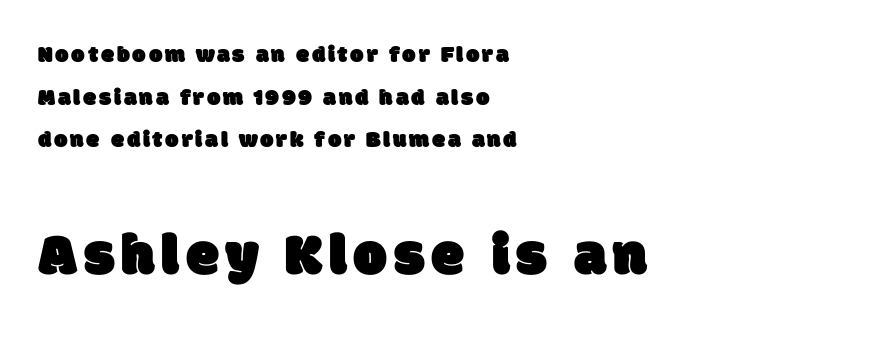
The font family rendered here belongs to the sans-serif group. The paragraph shown leans on its left margin. Bare-footed words on every line. These lines are rendered in a variable-pitch font.
